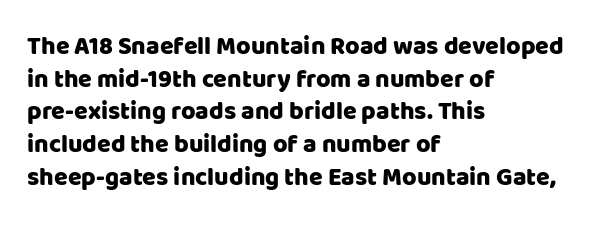
The tracking reads as untouched default to a designer's eye. Has an underline been added? It has not. Where is the straight margin? On the left. A typesetter would call this leading conventional body-copy spacing.
